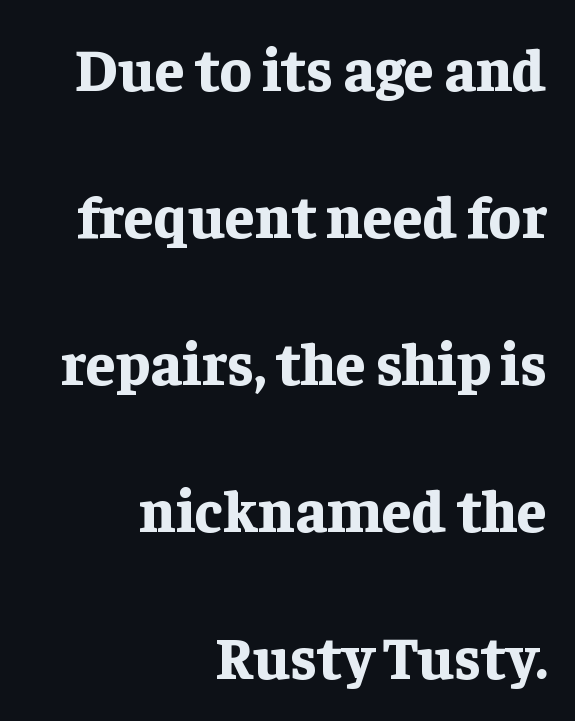
The typesetting leans heavy: a genuine bold. Decoration check: the copy has no underline. Tracking here is standard; glyphs follow each other at the usual distance. Caption: multi-line text, flush right, ragged left. Upright lettering throughout.
